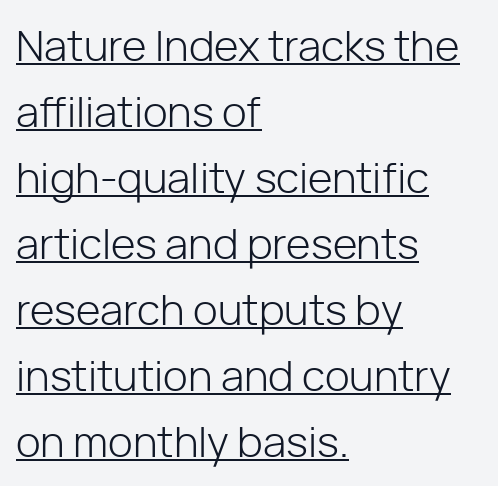
{"serif": "no", "italic": "no", "bold": "no", "weight": "light", "width": "normal", "stroke_contrast": "low", "x_height": "medium", "monospaced": "no", "underline": "yes", "align": "left", "line_spacing": "normal", "line_spacing_ratio": 1.57, "letter_spacing": "normal", "letter_spacing_em": 0.0, "glyph_px": 42}
